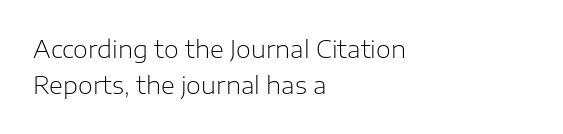
Q: Is the text bold? A: No.
Q: Is the text italic (slanted)? A: No, it is upright.
Q: Is the text underlined? A: No.
Q: How is the paragraph aligned? A: Left-aligned.
Q: Is the spacing between letters normal or unusually wide? A: Normal.
Q: Is the spacing between lines tight, normal or loose? A: Normal.
